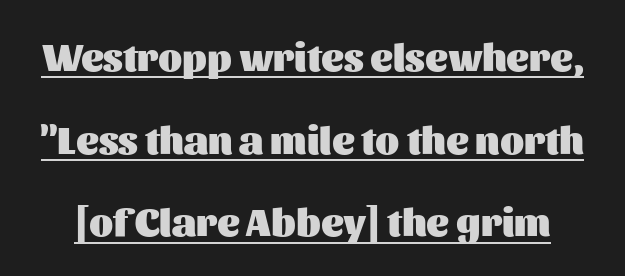
The image shows 39 px heavy sans-serif type, upright; set loose line spacing (2.12x), normal letter spacing, underlined; medium stroke contrast and a medium x-height.
